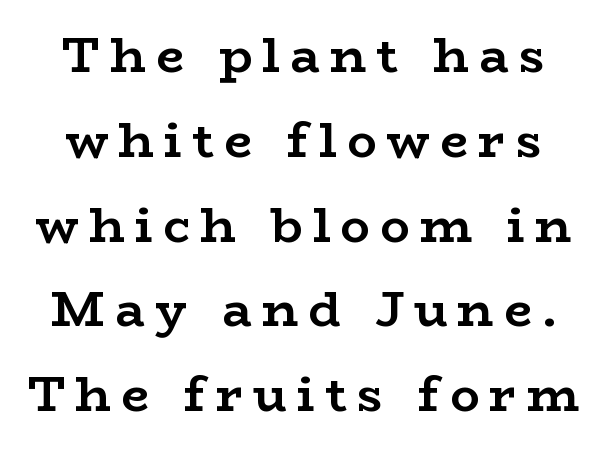
{"serif": "yes", "italic": "no", "bold": "yes", "weight": "semibold", "width": "wide", "stroke_contrast": "low", "x_height": "medium", "monospaced": "no", "underline": "no", "align": "center", "line_spacing_ratio": 1.73, "letter_spacing": "wide", "letter_spacing_em": 0.21, "glyph_px": 49}
